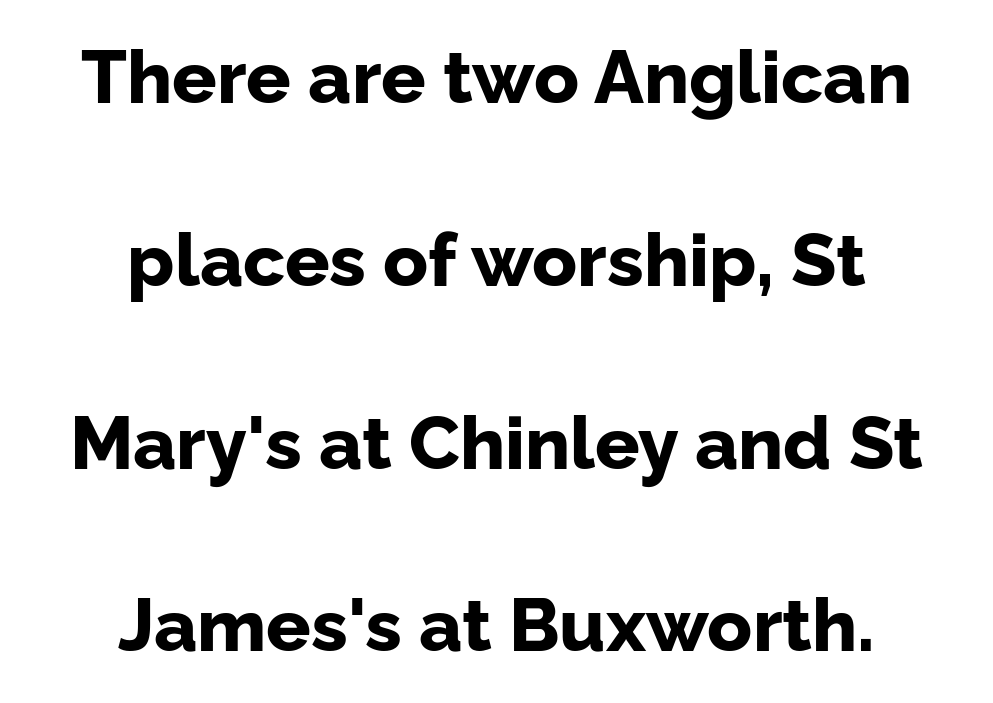
{"serif": "no", "italic": "no", "bold": "yes", "weight": "bold", "width": "normal", "stroke_contrast": "low", "x_height": "medium", "monospaced": "no", "underline": "no", "align": "center", "line_spacing": "loose", "line_spacing_ratio": 2.47, "letter_spacing": "normal", "letter_spacing_em": 0.0, "glyph_px": 74}
